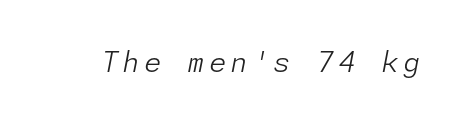
Q: Is the text bold? A: No.
Q: Is the text italic (slanted)? A: Yes, it leans right by about 11 degrees.
Q: Is the text underlined? A: No.
Q: Width (condensed, normal, or wide)? A: Normal.
Q: Stroke contrast? A: Low.
Q: x-height? A: Medium.
